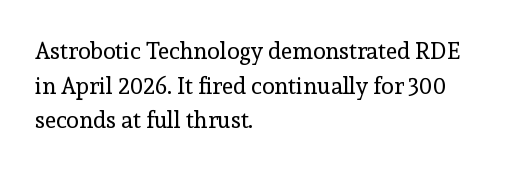
Vertical strokes here are truly vertical. Is the block centered? No — it sits flush against the left margin. Standard letterfit; no display-style spreading of the glyphs. This is not heavy type; no bold has been used.
